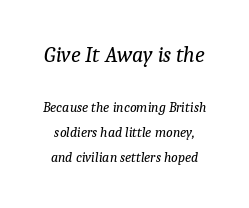
{"italic": "yes", "lean": "right", "slant_degrees": 9, "bold": "no", "underline": "no", "line_spacing_ratio": 1.78, "letter_spacing": "normal", "letter_spacing_em": 0.0, "larger_block": "first", "size_ratio": 1.57, "glyph_px": 22}
